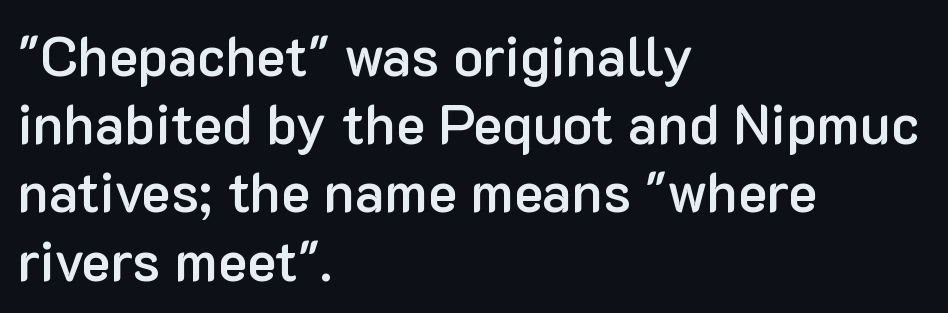
The image shows 55 px semibold sans-serif type, upright; set left-aligned, line spacing 1.24x, normal letter spacing, not underlined; low stroke contrast and a medium x-height.
